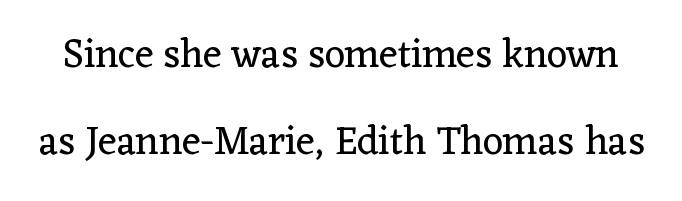
{"serif": "yes", "italic": "no", "bold": "no", "weight": "regular", "width": "normal", "stroke_contrast": "low", "x_height": "medium", "monospaced": "no", "underline": "no", "line_spacing": "loose", "line_spacing_ratio": 2.17, "letter_spacing": "normal", "letter_spacing_em": 0.0, "glyph_px": 40}
